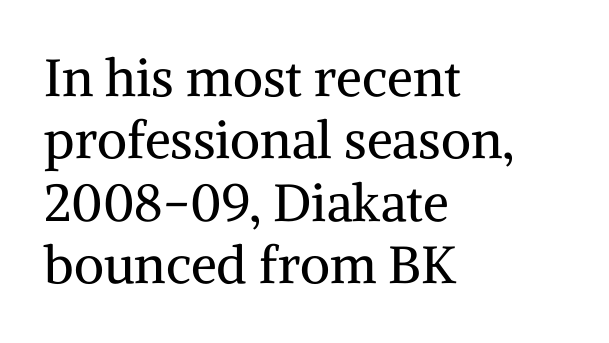
{"serif": "yes", "italic": "no", "bold": "no", "weight": "regular", "width": "normal", "stroke_contrast": "medium", "x_height": "medium", "monospaced": "no", "underline": "no", "align": "left", "line_spacing_ratio": 1.2, "letter_spacing": "normal", "letter_spacing_em": 0.0, "glyph_px": 52}
